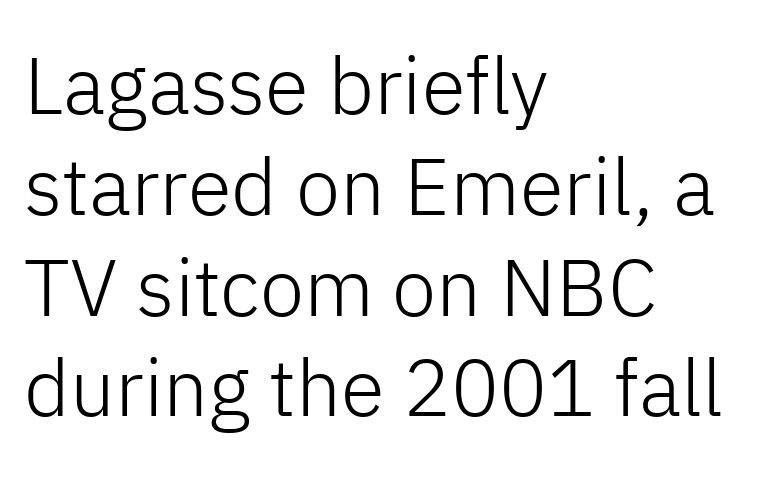
I'd call this a sans setting — the letters go barefoot. Vertical strokes here are truly vertical. This rendering uses left alignment, leaving the right contour irregular. The vertical gap from one line to the next is medium. The face used here is proportionally spaced, like ordinary book or web type. Letters rest on an invisible, unmarked baseline.
